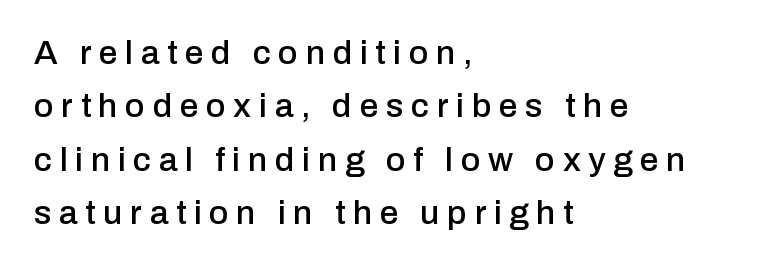
Q: Is the text italic (slanted)? A: No, it is upright.
Q: Is the typeface a serif or a sans-serif typeface? A: Sans-serif.
Q: Is the text underlined? A: No.
Q: How is the paragraph aligned? A: Left-aligned.
Q: Is the spacing between letters normal or unusually wide? A: Unusually wide.
Q: Is the spacing between lines tight, normal or loose? A: Normal.
Q: Width (condensed, normal, or wide)? A: Normal.
Q: Stroke contrast? A: Low.
Q: x-height? A: Medium.
Q: Monospaced? A: No.
